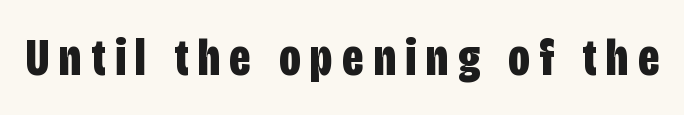
The image shows 53 px bold, condensed sans-serif type, upright; set not underlined; low stroke contrast and a large x-height.
